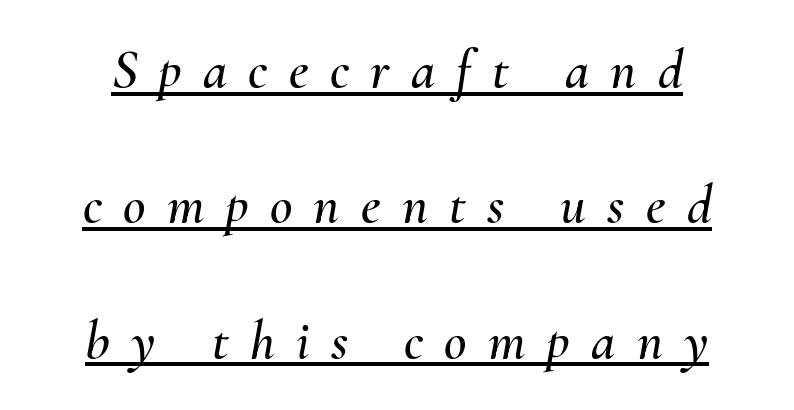
Think of a printed novel: that variable character pitch is what you see here. Inter-character spacing is expanded well beyond the font's built-in metrics. Underlined type. There's an unmistakable incline to the writing here. Each new line begins a long way beneath the previous one.
